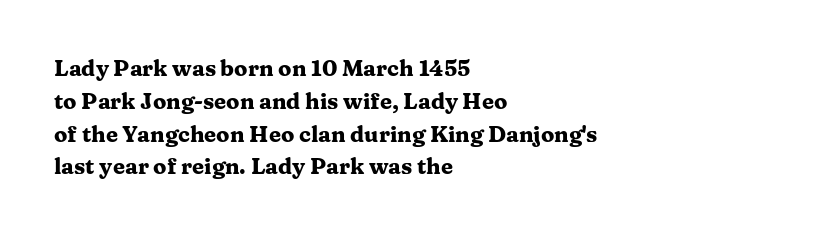
Nobody touched the tracking dial on this one. Alignment: flush left. Tall strokes in this sample are plumb rather than angled. Weight: bold.
